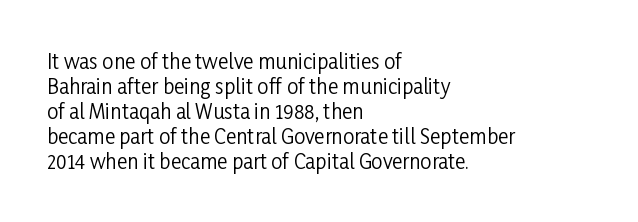
Underline: absent. These glyphs show unthickened strokes, regular width or finer. The leading is moderate, giving the passage an even texture. Upright lettering throughout.
